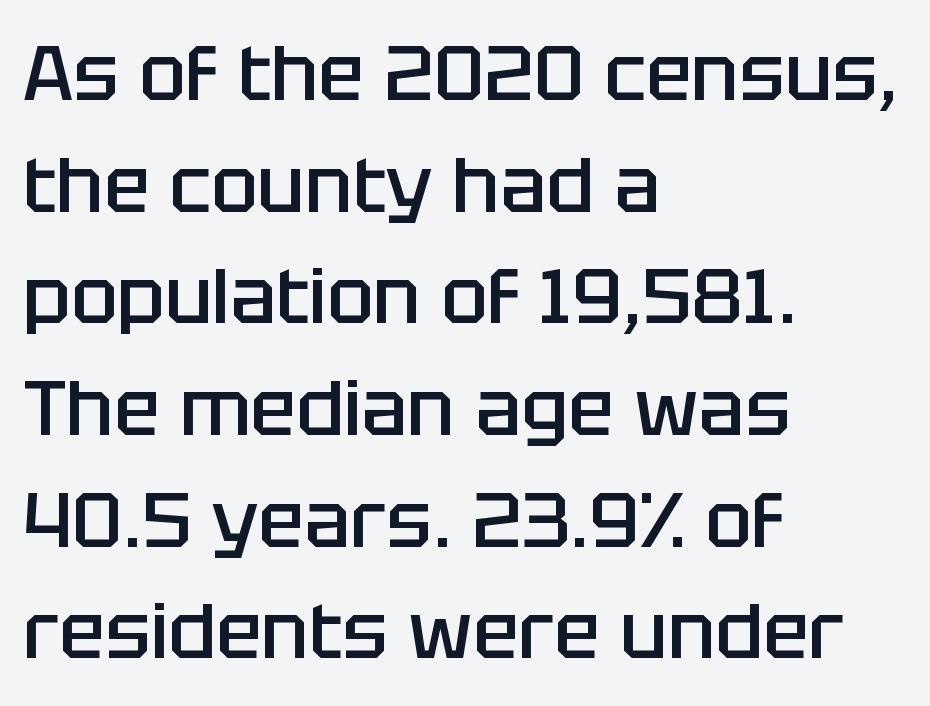
Does the weight exceed regular? Yes, but only to semibold. Each line starts at the same left margin while the right side varies. Nothing sits at the stroke ends, so this counts as sans-serif. Rendered with straight, roman letterforms. Decoration check: the copy has no underline.
